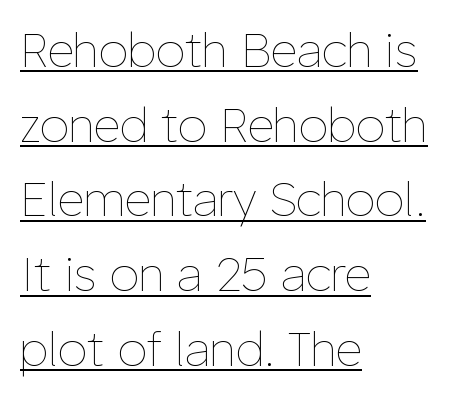
Q: Is the text bold? A: No.
Q: Is the text italic (slanted)? A: No, it is upright.
Q: Is the text underlined? A: Yes.
Q: How is the paragraph aligned? A: Left-aligned.
Q: Is the spacing between letters normal or unusually wide? A: Normal.
Q: Is the spacing between lines tight, normal or loose? A: Normal.
Q: Width (condensed, normal, or wide)? A: Normal.
Q: Stroke contrast? A: Low.
Q: x-height? A: Medium.
Q: Monospaced? A: No.
